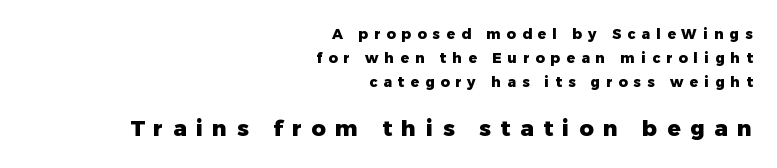
How are the letters spaced? Widely, with obvious added tracking. Every letter is thick-stroked: bold, no question. The letters stand straight up with perfectly vertical stems. This rendering features lettering with no underline. The rag falls on the left side of this text block.
